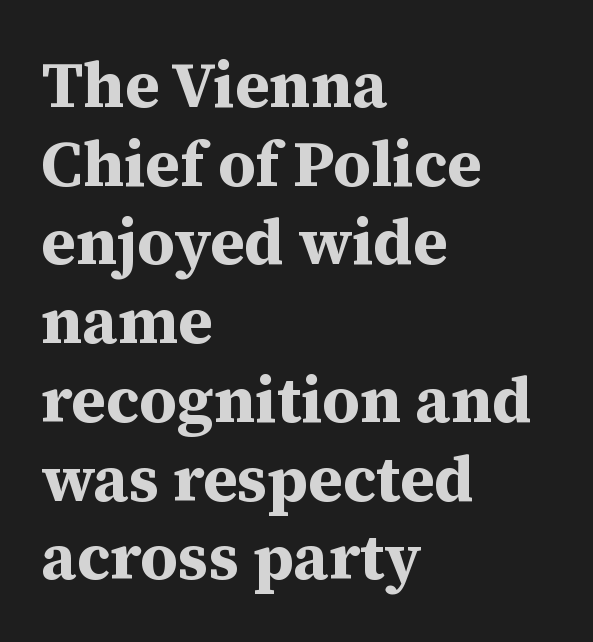
Q: Is the text bold? A: Yes.
Q: Is the text italic (slanted)? A: No, it is upright.
Q: Is the typeface a serif or a sans-serif typeface? A: Serif.
Q: Is the text underlined? A: No.
Q: How is the paragraph aligned? A: Left-aligned.
Q: Is the spacing between letters normal or unusually wide? A: Normal.
Q: Width (condensed, normal, or wide)? A: Normal.
Q: Stroke contrast? A: Medium.
Q: x-height? A: Medium.
Q: Monospaced? A: No.
